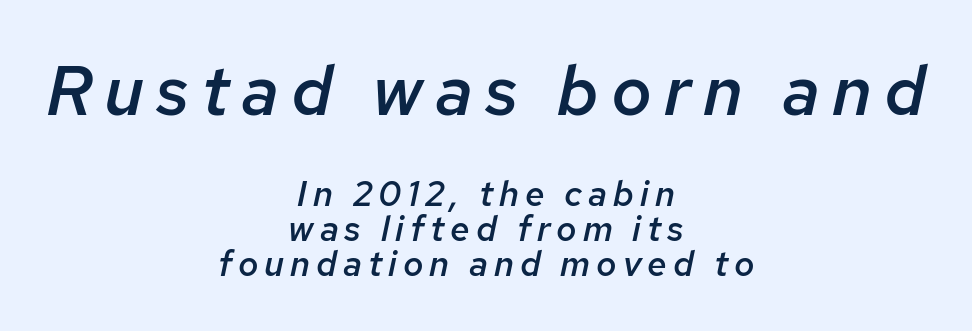
Tightly led — the rows are bunched. The block sitting higher on the canvas is the one with enlarged characters. These words are printed semibold, heavier than regular yet not bold. The paragraph shown floats in the horizontal middle. You could not count columns in this text — the font is proportionally spaced.
